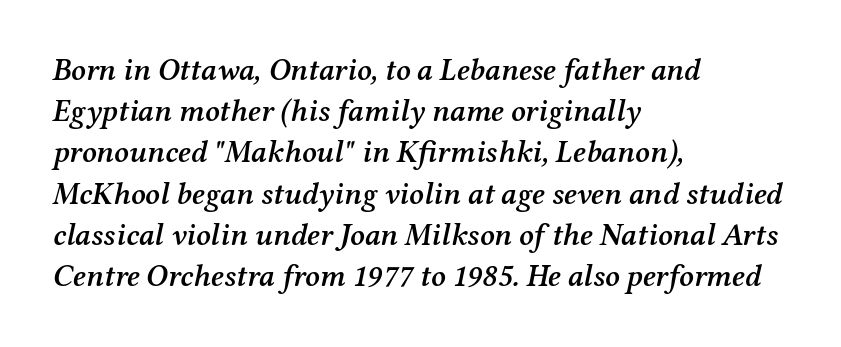
Q: Is the text bold? A: Semi-bold.
Q: Is the text italic (slanted)? A: Yes, it leans right by about 12 degrees.
Q: Is the typeface a serif or a sans-serif typeface? A: Serif.
Q: Is the text underlined? A: No.
Q: How is the paragraph aligned? A: Left-aligned.
Q: Is the spacing between letters normal or unusually wide? A: Normal.
Q: Is the spacing between lines tight, normal or loose? A: Normal.
Q: Width (condensed, normal, or wide)? A: Normal.
Q: Stroke contrast? A: Medium.
Q: x-height? A: Medium.
Q: Monospaced? A: No.
